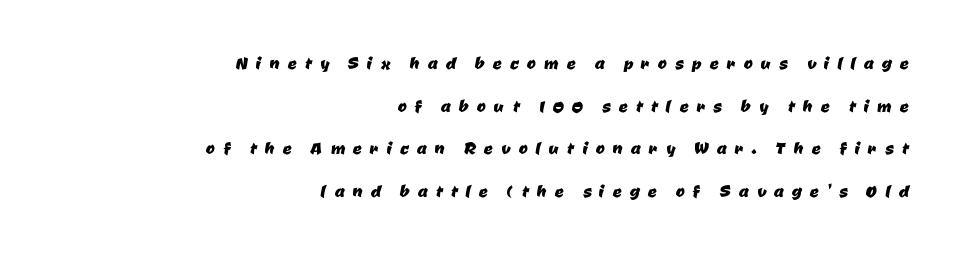
A great deal of white space separates one row of letters from the next. Characters follow at a spacing far wider than the type designer built in. Layout note: lines flush right. Words float on clear page, feet unadorned.
